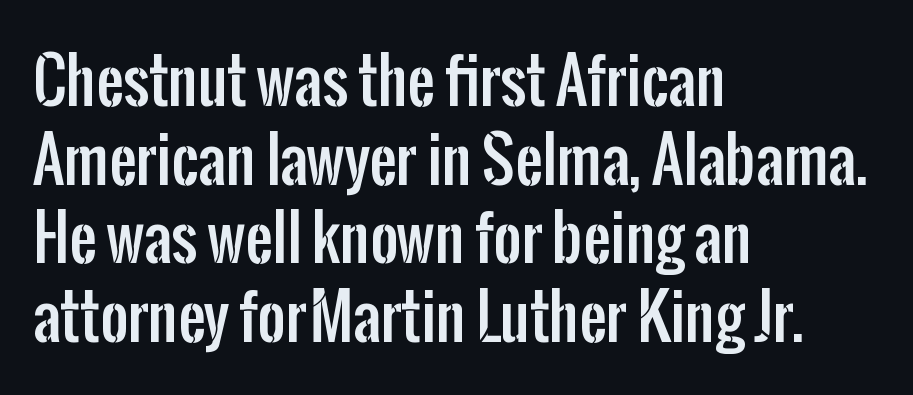
The image shows 61 px condensed sans-serif type, upright; set left-aligned, normal line spacing (1.29x), normal letter spacing, not underlined; low stroke contrast and a medium x-height.
